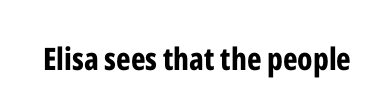
Proportional: the letters do not fall into vertical columns. Anything drawn beneath the words? Only blank space. Ordinary non-slanted type is in use. In terms of weight, the rendering is a true, heavy bold.
